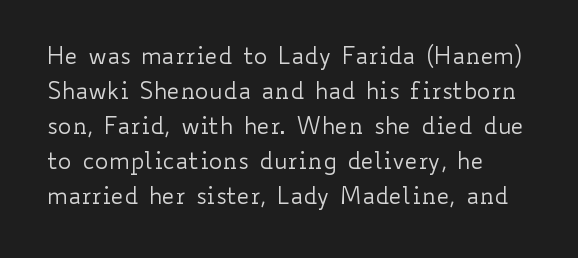
The image shows 23 px text type, upright; set normal line spacing (1.52x), normal letter spacing, not underlined.
